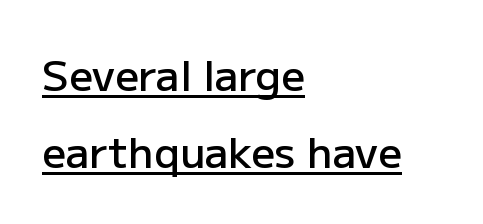
Q: Is the text bold? A: Semi-bold.
Q: Is the text italic (slanted)? A: No, it is upright.
Q: Is the typeface a serif or a sans-serif typeface? A: Sans-serif.
Q: Is the text underlined? A: Yes.
Q: How is the paragraph aligned? A: Left-aligned.
Q: Is the spacing between letters normal or unusually wide? A: Normal.
Q: Width (condensed, normal, or wide)? A: Normal.
Q: Stroke contrast? A: Low.
Q: x-height? A: Medium.
Q: Monospaced? A: No.
